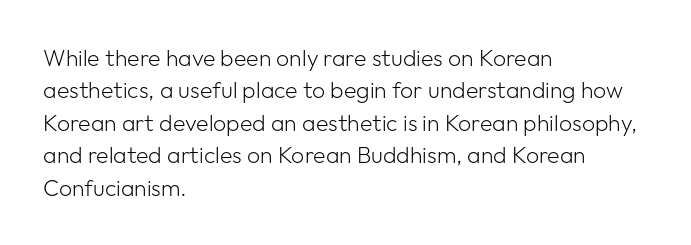
{"italic": "no", "bold": "no", "underline": "no", "align": "left", "line_spacing": "normal", "line_spacing_ratio": 1.41, "letter_spacing": "normal", "letter_spacing_em": 0.0, "glyph_px": 23}
